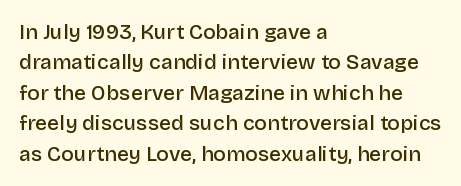
The image shows 21 px text type, upright; set left-aligned, normal line spacing (1.45x), normal letter spacing, not underlined.
